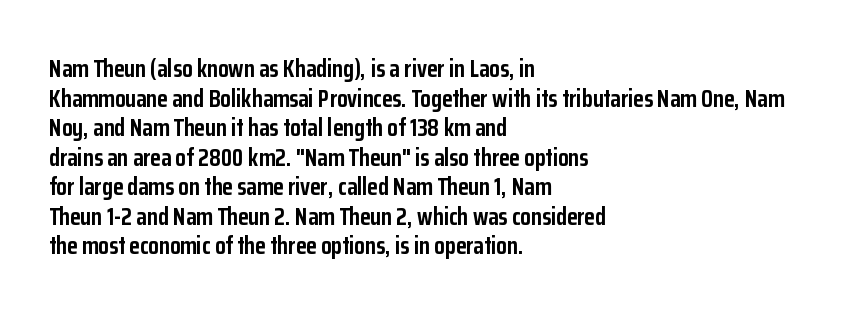
{"italic": "no", "bold": "yes", "underline": "no", "align": "left", "line_spacing_ratio": 1.23, "letter_spacing": "normal", "letter_spacing_em": 0.0, "glyph_px": 24}
